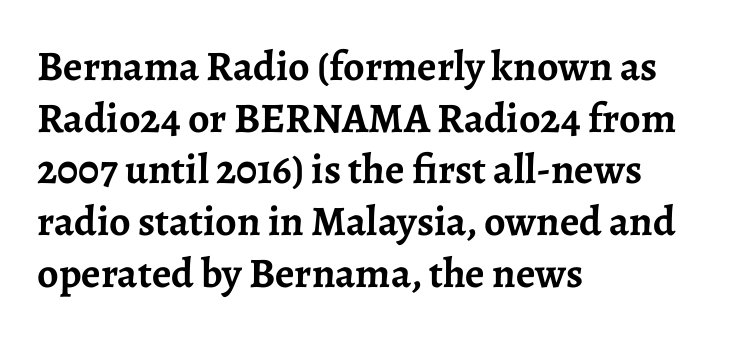
The image shows 42 px semibold serif type, upright; set left-aligned, line spacing 1.23x, normal letter spacing, not underlined; low stroke contrast and a medium x-height.
